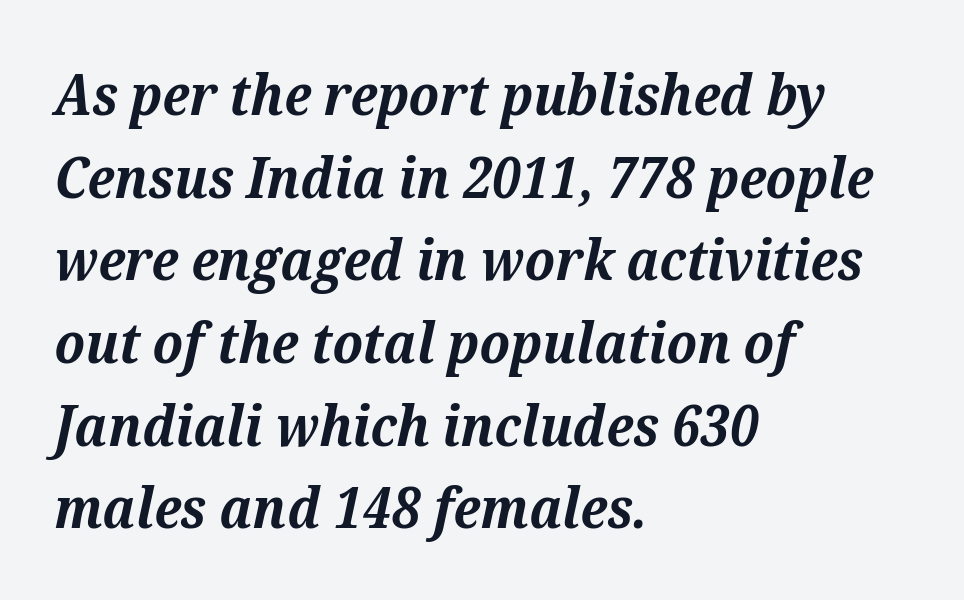
The image shows 57 px bold serif type, italic (leaning right); set left-aligned, normal line spacing (1.45x), normal letter spacing, not underlined; medium stroke contrast and a medium x-height.
